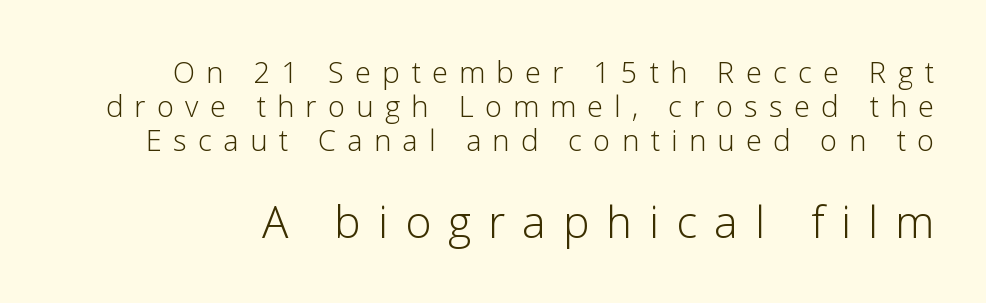
The image shows 44 px light sans-serif type, upright; set line spacing 1.18x, unusually wide letter spacing (+0.39 em), not underlined; the second (bottom) block is 1.52x larger; low stroke contrast and a medium x-height.
